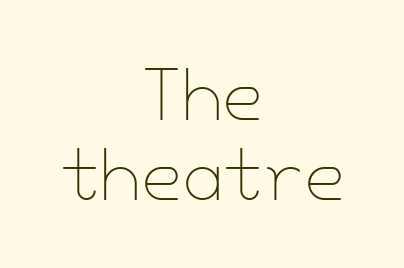
The image shows 66 px thin type, upright; set centered, line spacing 1.21x, normal letter spacing, not underlined; low stroke contrast and a small x-height.
